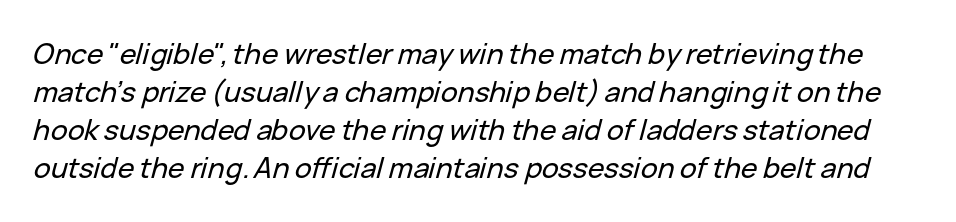
The image shows 28 px text type, italic (leaning right); set normal line spacing (1.36x), normal letter spacing, not underlined; low stroke contrast and a medium x-height.
